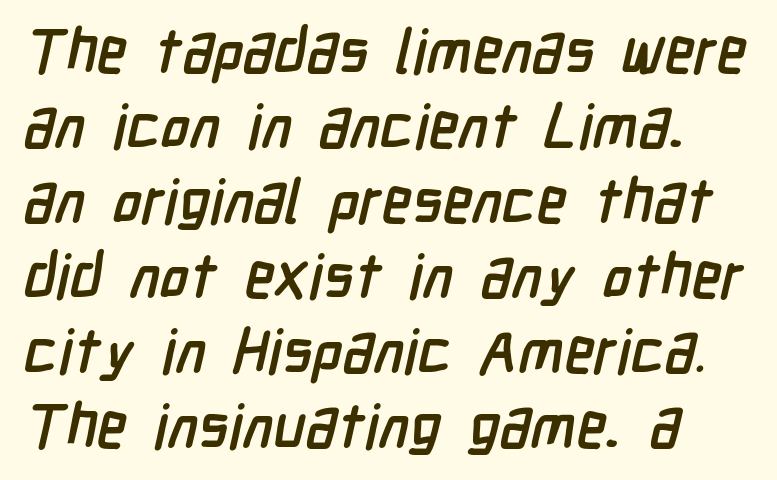
No feet cap the strokes, marking this as sans-serif type. The rendering uses a bold face; every stroke is thick and dark. Nothing unusual about the tracking: characters are spaced as the font intends. The lines are quadded left.
